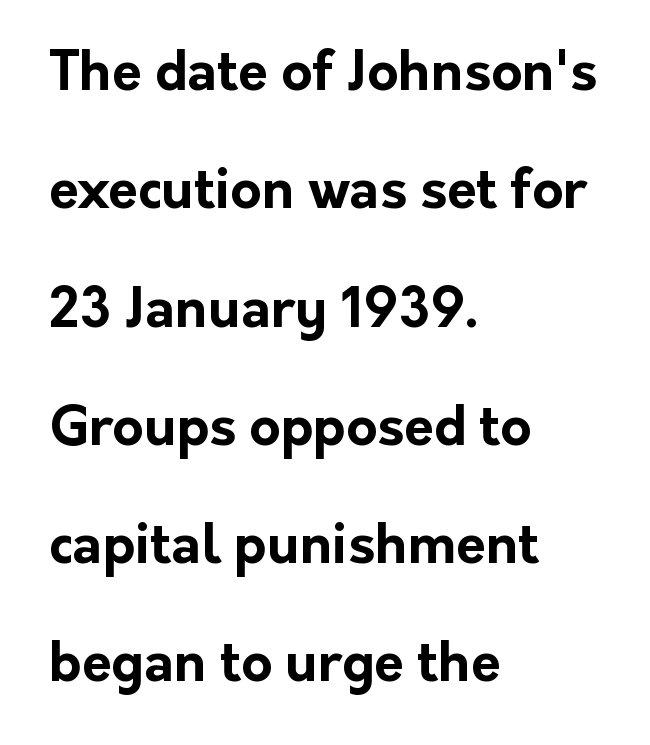
The image shows 54 px bold sans-serif type, upright; set left-aligned, loose line spacing (2.19x), normal letter spacing, not underlined; low stroke contrast and a medium x-height.
